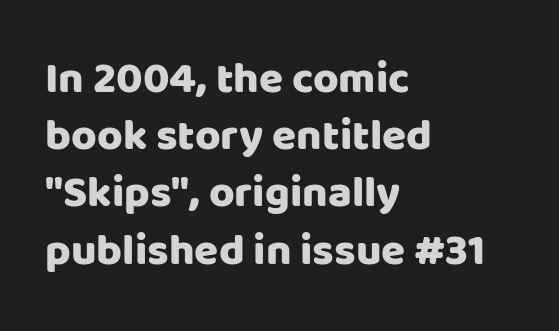
Short note: letters normally spaced. Proportional: the letters do not fall into vertical columns. Ascenders rise straight up at ninety degrees. Evenly set lines give the paragraph a standard silhouette. Look at the bottom of the vertical strokes: they stop flat, with no serifs. Descenders hang freely into open space.
